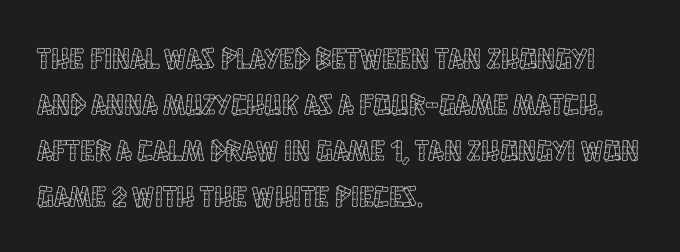
The typesetter chose a ragged-right arrangement here. Rule under the text: the space is simply empty. Here the designer chose a conventional face with non-uniform glyph widths. Italic? Not at all — the glyphs are vertical. Line spacing here is normal. Here the glyphs are tracked normally, forming tight word shapes.
